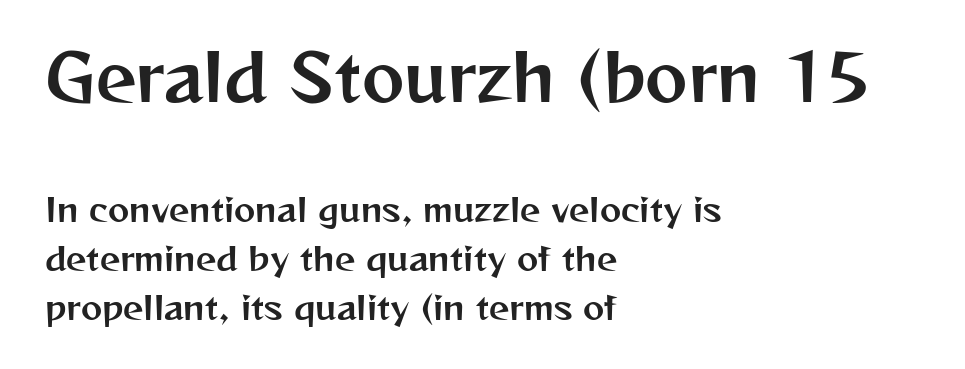
Q: Is the text italic (slanted)? A: No, it is upright.
Q: Is the typeface a serif or a sans-serif typeface? A: Sans-serif.
Q: Is the text underlined? A: No.
Q: How is the paragraph aligned? A: Left-aligned.
Q: Is the spacing between letters normal or unusually wide? A: Normal.
Q: Is the spacing between lines tight, normal or loose? A: Normal.
Q: Which block of text is set in a larger size, the first (top) or the second (bottom)? A: The first (top) one.
Q: Width (condensed, normal, or wide)? A: Normal.
Q: Stroke contrast? A: Medium.
Q: x-height? A: Medium.
Q: Monospaced? A: No.
